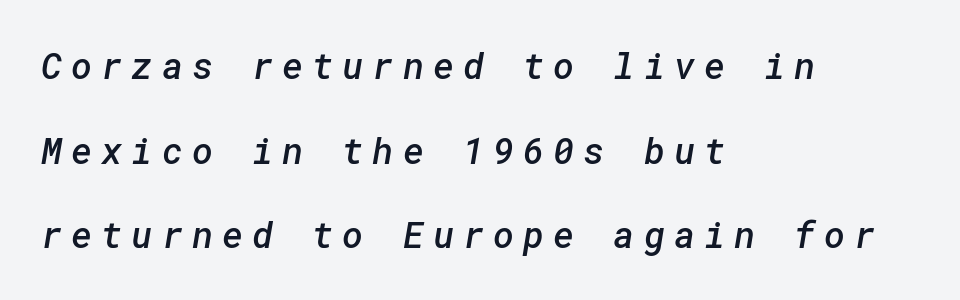
{"serif": "no", "bold": "semi", "weight": "semibold", "width": "normal", "stroke_contrast": "low", "x_height": "medium", "underline": "no", "align": "left", "line_spacing": "loose", "line_spacing_ratio": 2.35, "letter_spacing": "wide", "letter_spacing_em": 0.25, "glyph_px": 36}
